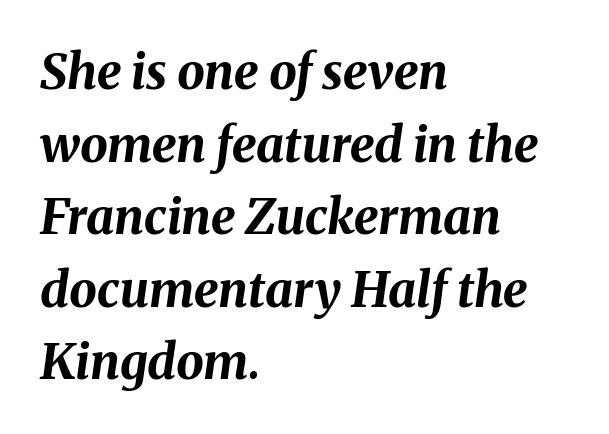
The image shows 49 px bold type, italic (leaning right); set left-aligned, normal line spacing (1.48x), normal letter spacing, not underlined; medium stroke contrast and a medium x-height.
